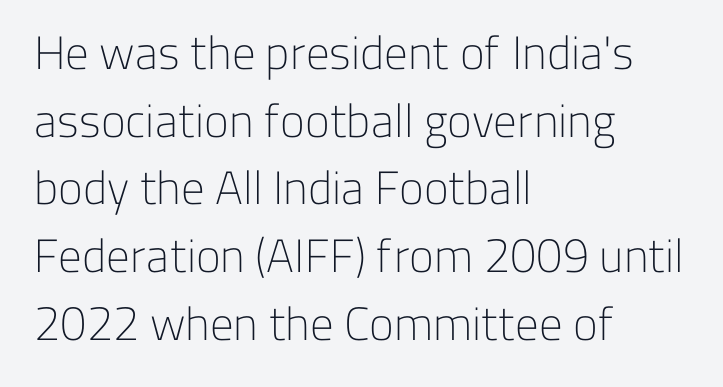
{"serif": "no", "italic": "no", "bold": "no", "weight": "light", "width": "normal", "stroke_contrast": "low", "x_height": "medium", "monospaced": "no", "underline": "no", "align": "left", "line_spacing": "normal", "line_spacing_ratio": 1.44, "letter_spacing": "normal", "letter_spacing_em": 0.0, "glyph_px": 47}
